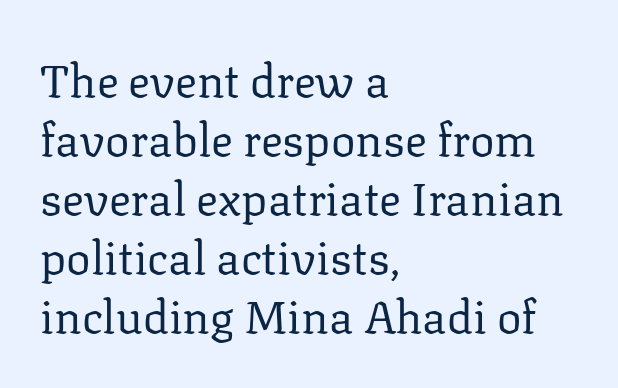
The axis of the letterforms is exactly vertical. Line spacing here is normal. The passage shown is not underscored anywhere. How are the letters spaced? Ordinarily, with no added tracking.
